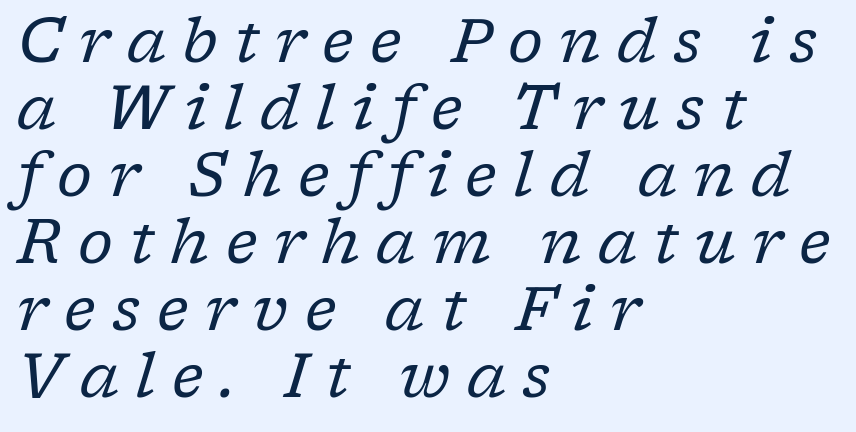
The image shows 61 px regular-weight serif type, italic (leaning right); set left-aligned, tight line spacing (1.1x), unusually wide letter spacing (+0.27 em), not underlined; low stroke contrast and a medium x-height.
